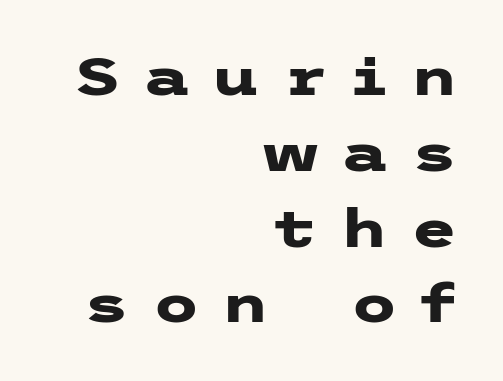
Q: Is the text bold? A: Yes.
Q: Is the text italic (slanted)? A: No, it is upright.
Q: Is the typeface a serif or a sans-serif typeface? A: Sans-serif.
Q: Is the text underlined? A: No.
Q: How is the paragraph aligned? A: Right-aligned.
Q: Is the spacing between letters normal or unusually wide? A: Unusually wide.
Q: Is the spacing between lines tight, normal or loose? A: Normal.
Q: Width (condensed, normal, or wide)? A: Wide.
Q: Stroke contrast? A: Low.
Q: x-height? A: Medium.
